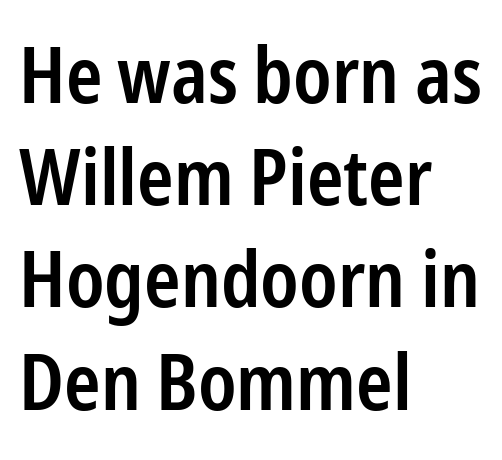
The image shows 78 px semibold, condensed sans-serif type, upright; set left-aligned, normal line spacing (1.31x), normal letter spacing, not underlined; low stroke contrast and a medium x-height.
